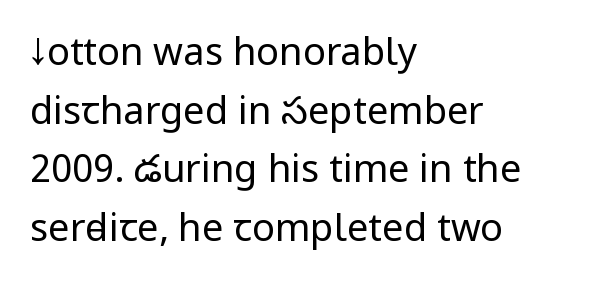
{"serif": "no", "italic": "no", "bold": "no", "weight": "regular", "width": "condensed", "stroke_contrast": "low", "x_height": "large", "monospaced": "no", "underline": "no", "align": "left", "line_spacing": "normal", "line_spacing_ratio": 1.54, "letter_spacing": "normal", "letter_spacing_em": 0.0, "glyph_px": 38}
